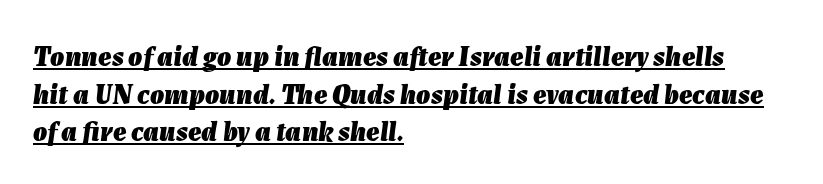
Q: Is the text bold? A: Yes.
Q: Is the text italic (slanted)? A: Yes, it leans right by about 7 degrees.
Q: Is the text underlined? A: Yes.
Q: How is the paragraph aligned? A: Left-aligned.
Q: Is the spacing between letters normal or unusually wide? A: Normal.
Q: Is the spacing between lines tight, normal or loose? A: Normal.
Q: Width (condensed, normal, or wide)? A: Normal.
Q: Stroke contrast? A: Low.
Q: x-height? A: Medium.
Q: Monospaced? A: No.
